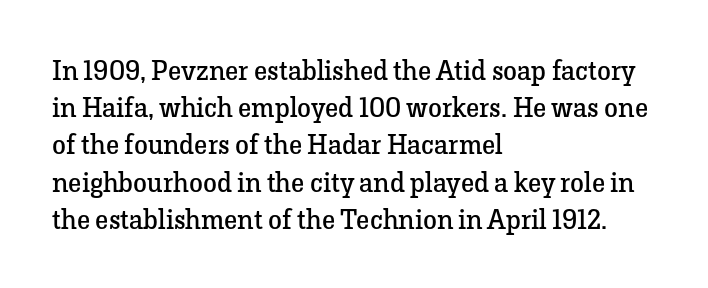
The image shows 28 px regular-weight serif type, upright; set left-aligned, normal line spacing (1.33x), normal letter spacing, not underlined; low stroke contrast and a medium x-height.
